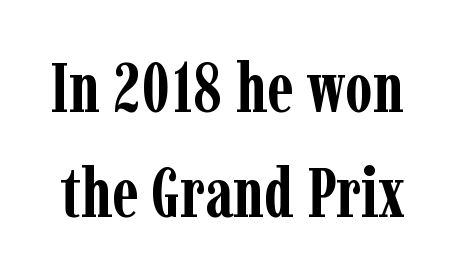
The rendering uses a moderate line-height, typical for paragraphs. Think of a printed novel: that variable character pitch is what you see here. The font family rendered here belongs to the serif group. Has an underline been added? It has not. Does the weight exceed regular? Yes, all the way to bold.
